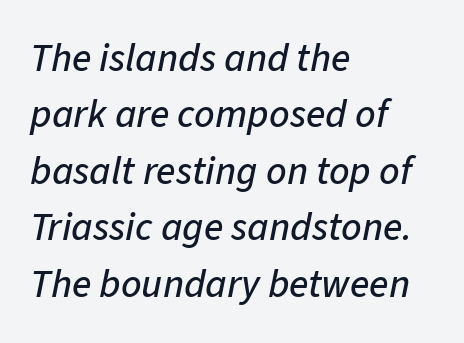
The image shows 40 px text type, italic (leaning right); set left-aligned, normal line spacing (1.41x), normal letter spacing, not underlined; low stroke contrast and a medium x-height.
